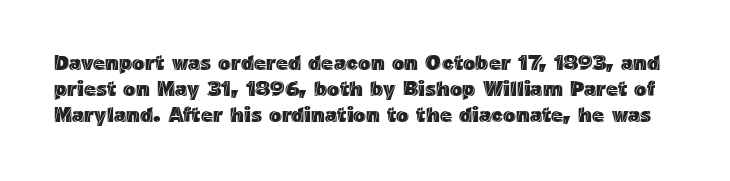
{"italic": "no", "underline": "no", "line_spacing_ratio": 1.23, "letter_spacing": "normal", "letter_spacing_em": 0.0, "glyph_px": 21}
